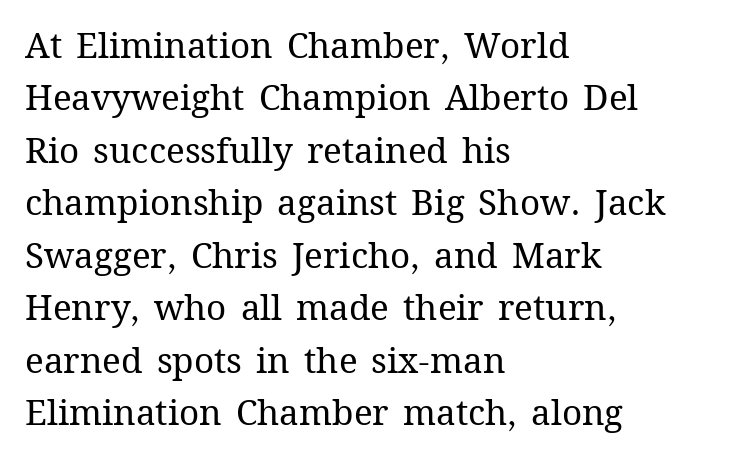
Characters follow at the spacing the type designer built in. The line-height multiplier appears to be the usual default. The specimen omits any rule beneath the text block's lines. No chunkiness to these letters — they're not bold. Every row of glyphs begins at an identical x-position on the left.
